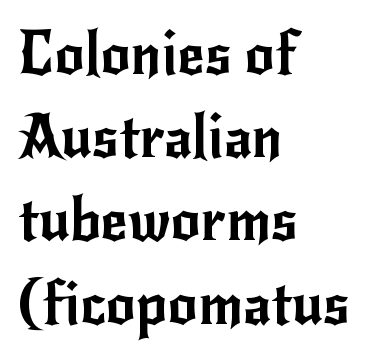
Lines of text with bare space underneath. You can tell it's not italic because the verticals are truly vertical. Typeset ragged right — the left edge is the straight one. Line spacing here is normal. The horizontal fit of the characters is conventional and even.
